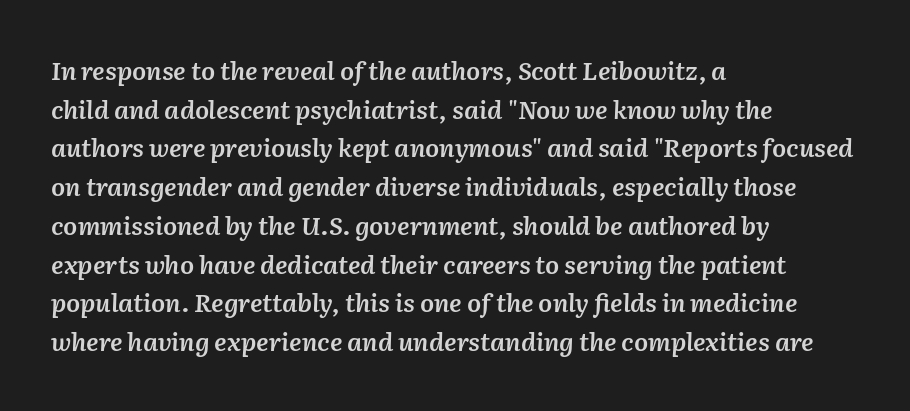
{"italic": "yes", "lean": "right", "slant_degrees": 2, "bold": "semi", "underline": "no", "align": "left", "line_spacing": "normal", "line_spacing_ratio": 1.55, "letter_spacing": "normal", "letter_spacing_em": 0.0, "glyph_px": 25}
